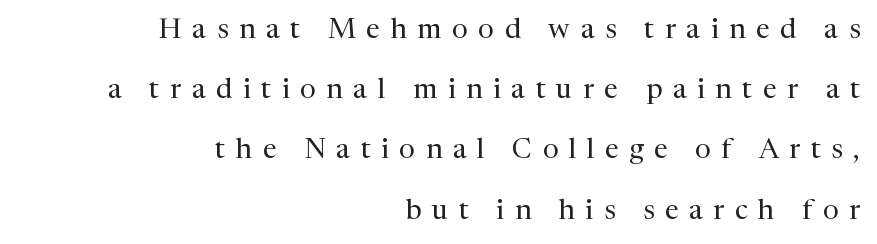
{"serif": "yes", "italic": "no", "bold": "no", "weight": "regular", "width": "normal", "stroke_contrast": "medium", "x_height": "medium", "monospaced": "no", "underline": "no", "align": "right", "line_spacing": "loose", "line_spacing_ratio": 2.15, "letter_spacing": "wide", "letter_spacing_em": 0.38, "glyph_px": 28}
